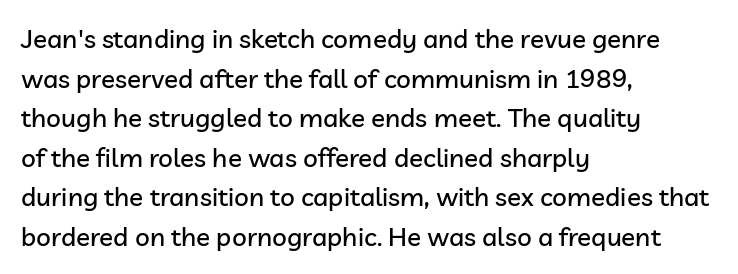
Q: Is the text italic (slanted)? A: No, it is upright.
Q: Is the text underlined? A: No.
Q: How is the paragraph aligned? A: Left-aligned.
Q: Is the spacing between letters normal or unusually wide? A: Normal.
Q: Is the spacing between lines tight, normal or loose? A: Normal.
